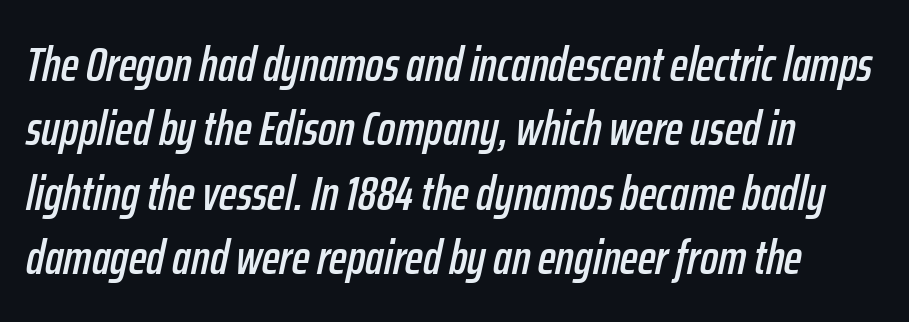
The image shows 48 px condensed type, italic (leaning right); set left-aligned, normal line spacing (1.34x), normal letter spacing, not underlined; low stroke contrast and a medium x-height.
